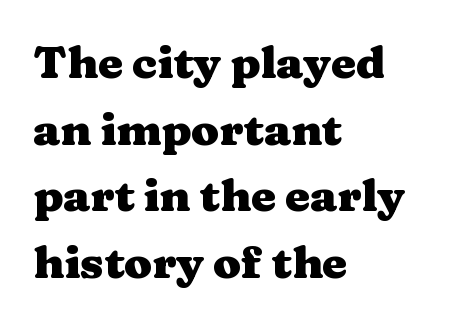
The image shows 45 px heavy, wide serif type, upright; set left-aligned, normal line spacing (1.48x), normal letter spacing, not underlined; medium stroke contrast and a medium x-height.
